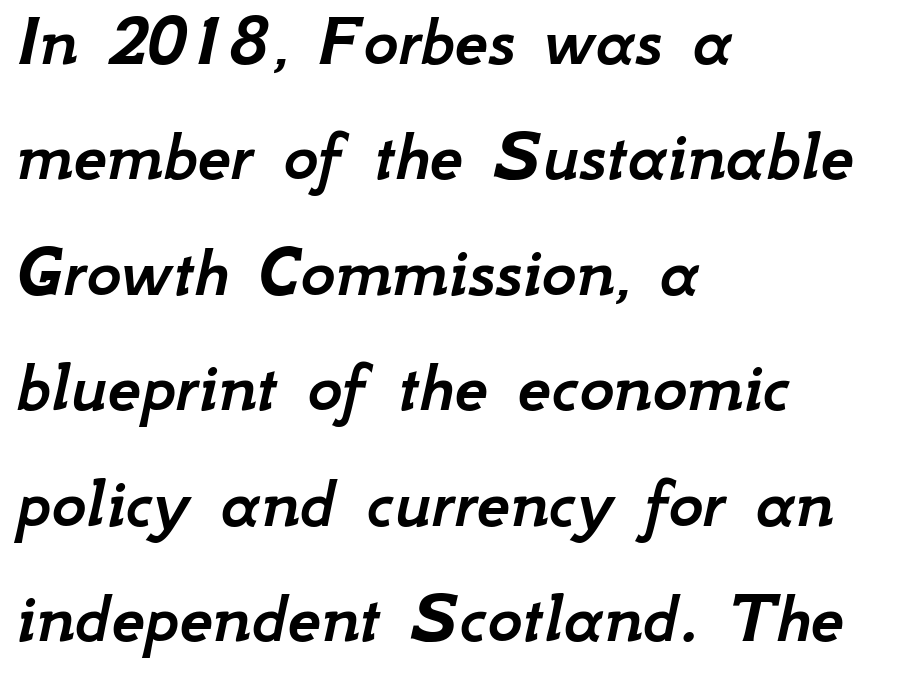
The letters are slanted; this is an italic face. Words appear dense and cohesive because spacing is normal. Quick note: underline off. Compared with typical paragraphs, the rows here are spaced about the same.
